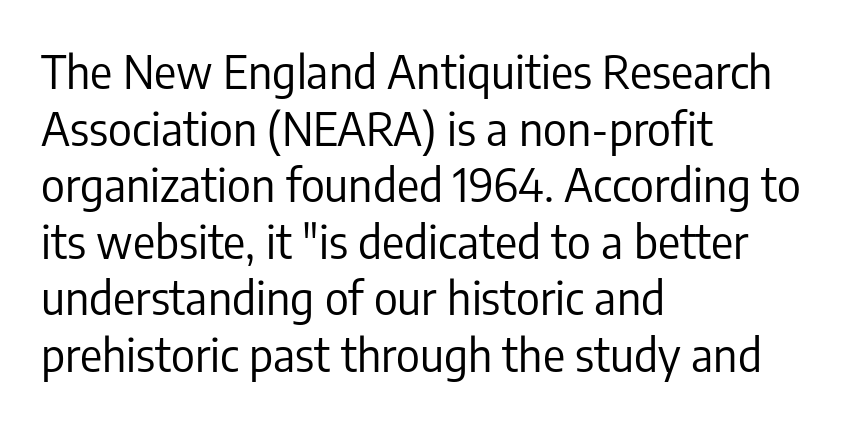
Q: Is the text bold? A: No.
Q: Is the text italic (slanted)? A: No, it is upright.
Q: Is the typeface a serif or a sans-serif typeface? A: Sans-serif.
Q: Is the text underlined? A: No.
Q: How is the paragraph aligned? A: Left-aligned.
Q: Is the spacing between letters normal or unusually wide? A: Normal.
Q: Width (condensed, normal, or wide)? A: Condensed.
Q: Stroke contrast? A: Low.
Q: x-height? A: Medium.
Q: Monospaced? A: No.
